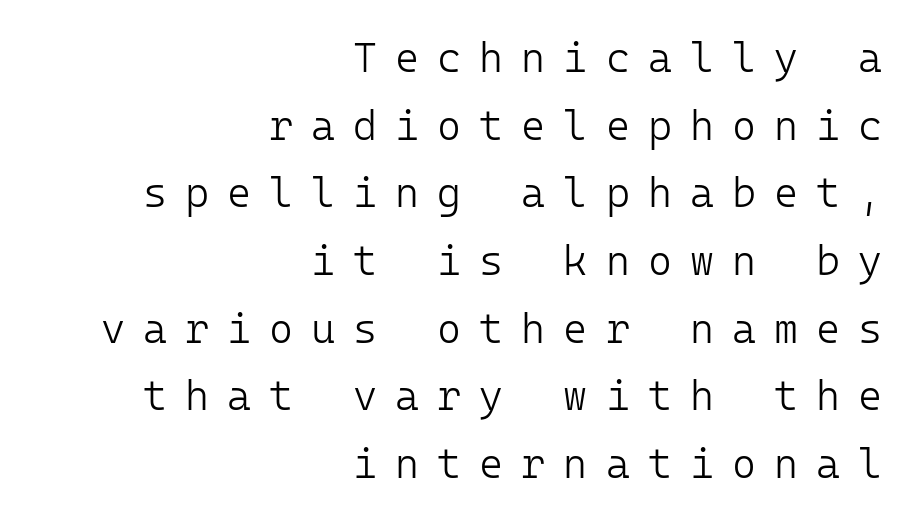
Q: Is the text bold? A: No.
Q: Is the text italic (slanted)? A: No, it is upright.
Q: Is the typeface a serif or a sans-serif typeface? A: Sans-serif.
Q: Is the text underlined? A: No.
Q: How is the paragraph aligned? A: Right-aligned.
Q: Is the spacing between letters normal or unusually wide? A: Unusually wide.
Q: Is the spacing between lines tight, normal or loose? A: Normal.
Q: Width (condensed, normal, or wide)? A: Normal.
Q: Stroke contrast? A: Low.
Q: x-height? A: Medium.
Q: Monospaced? A: Yes.
